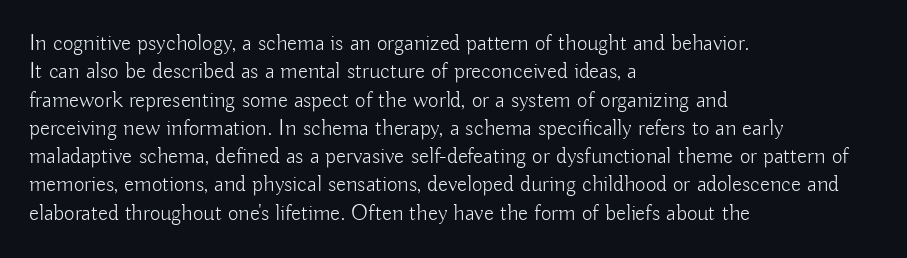
{"italic": "no", "bold": "no", "underline": "no", "align": "left", "line_spacing_ratio": 1.23, "letter_spacing": "normal", "letter_spacing_em": 0.0, "glyph_px": 23}
